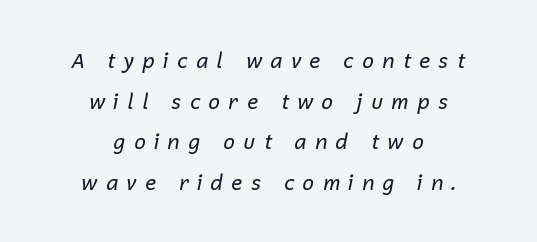
The compositor balanced each line on the midline. It's the slanting kind of type. Each new line begins a long way beneath the previous one. The letters look calm and open, with moderate or lighter stems. The specimen omits any rule beneath the text block's lines.
